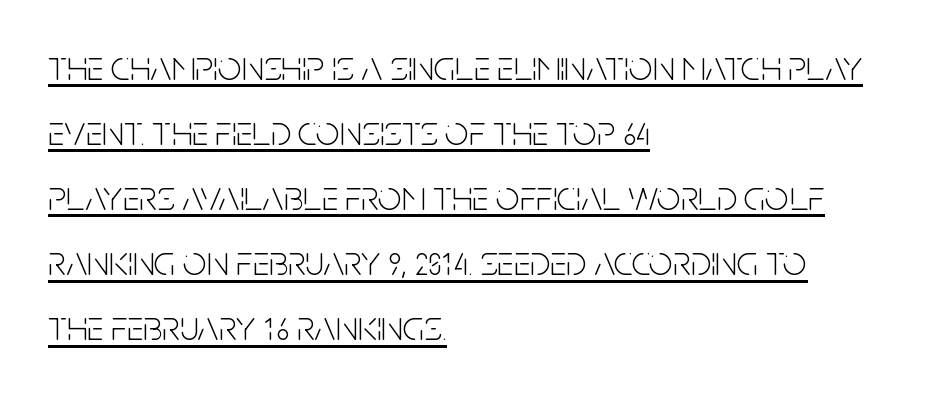
The image shows 42 px light, condensed sans-serif type, upright; set left-aligned, normal line spacing (1.55x), normal letter spacing, underlined; low stroke contrast and a large x-height.
